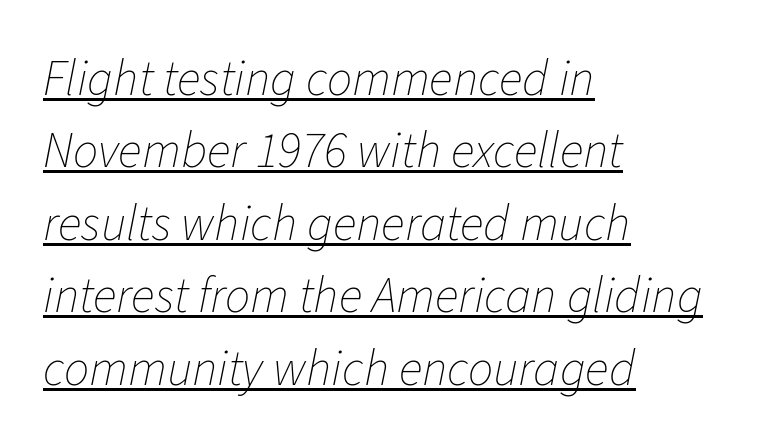
The image shows 50 px thin type, italic (leaning right); set left-aligned, normal line spacing (1.45x), normal letter spacing, underlined; low stroke contrast and a medium x-height.
